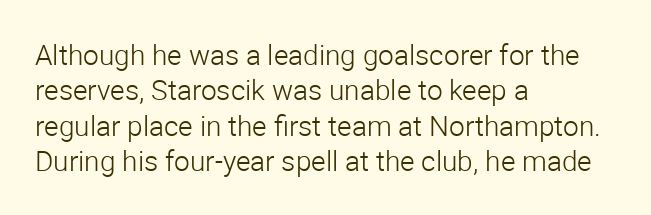
{"serif": "no", "italic": "no", "bold": "no", "weight": "light", "width": "normal", "stroke_contrast": "low", "x_height": "medium", "monospaced": "no", "underline": "no", "align": "left", "line_spacing": "normal", "line_spacing_ratio": 1.26, "letter_spacing": "normal", "letter_spacing_em": 0.0, "glyph_px": 28}
